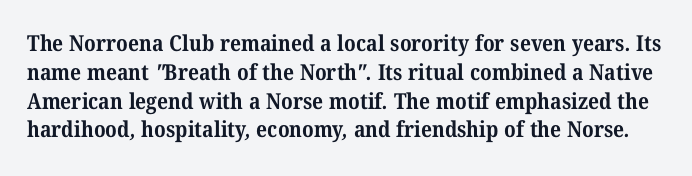
Decoration check: the copy has no underline. The face used here is rendered with its standard letterfit. Thick stems and heavy bowls — unmistakably bold. The passage shown stacks its lines at a standard gap.
